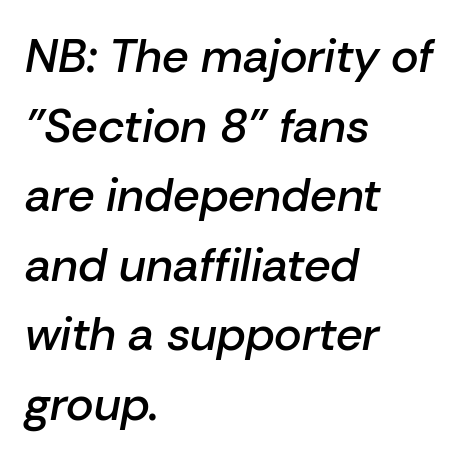
Which margin do the lines hug? The left one — the right edge is uneven. Does the leading feel generous? No, just average. No word sits above an underline. This is the in-between weight designers call semibold or demi. A typesetter would call this proportional, since set widths differ per character. The gaps between neighbouring characters are ordinary and unremarkable.
